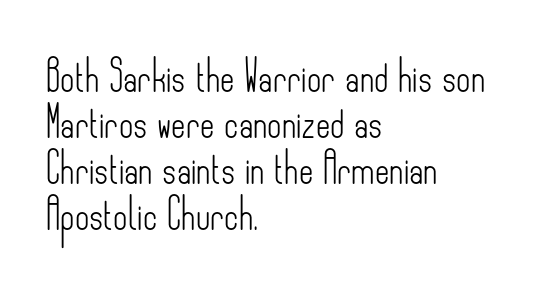
The image shows 31 px light, condensed sans-serif type, upright; set left-aligned, normal line spacing (1.48x), normal letter spacing, not underlined; low stroke contrast and a small x-height.
